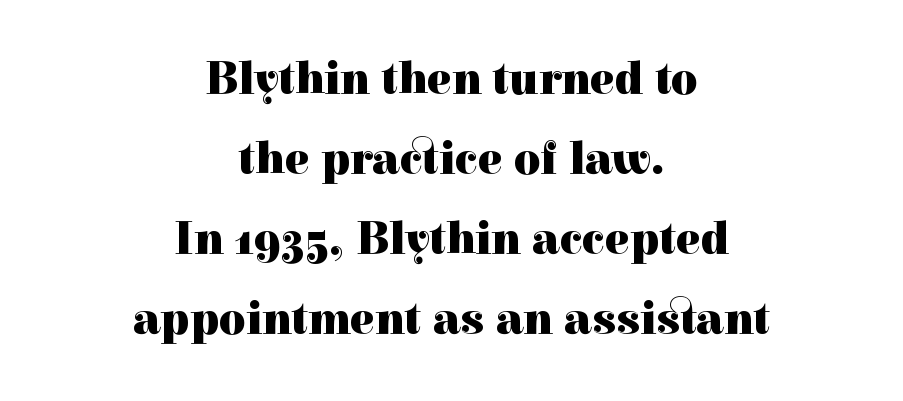
The image shows 46 px heavy serif type, upright; set centered, line spacing 1.74x, normal letter spacing, not underlined; a medium x-height.
